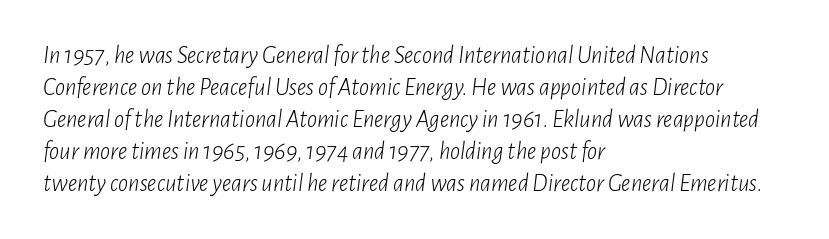
{"italic": "yes", "lean": "right", "slant_degrees": 7, "bold": "no", "underline": "no", "align": "left", "line_spacing": "normal", "line_spacing_ratio": 1.28, "letter_spacing": "normal", "letter_spacing_em": 0.0, "glyph_px": 25}
